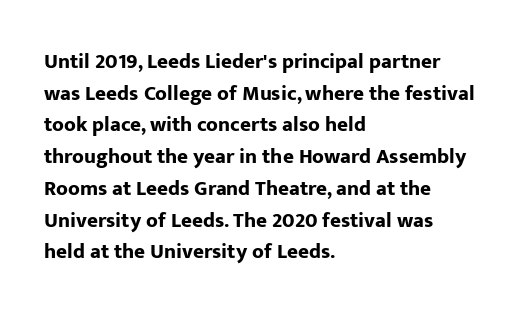
Q: Is the text bold? A: Yes.
Q: Is the text italic (slanted)? A: No, it is upright.
Q: Is the text underlined? A: No.
Q: How is the paragraph aligned? A: Left-aligned.
Q: Is the spacing between letters normal or unusually wide? A: Normal.
Q: Is the spacing between lines tight, normal or loose? A: Normal.
